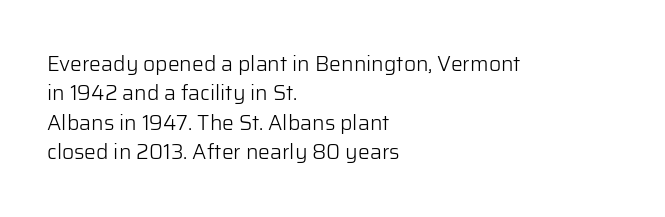
The image shows 21 px text type, upright; set left-aligned, normal line spacing (1.4x), normal letter spacing, not underlined.
